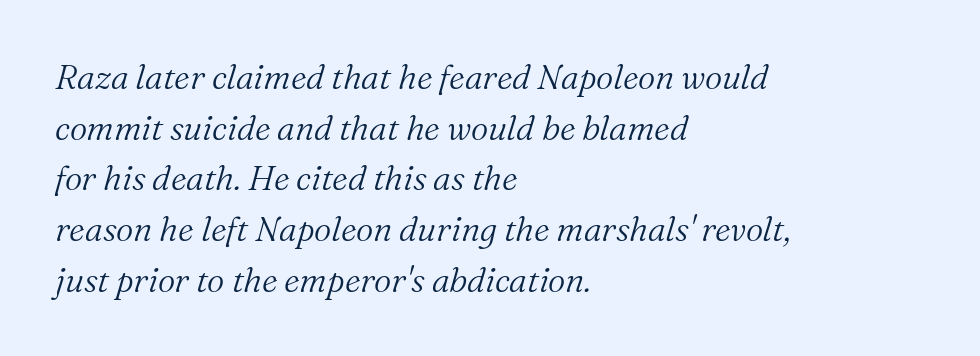
Note the varied advance widths — an 'i' is clearly narrower than an 'm'. The designer went with a serif here, giving each stem small feet. Honestly, there is no underline to notice here at all. Is the type slanted? Yes — the strokes lean at a clear angle. Does the copy run flush right? No — it runs flush left.
